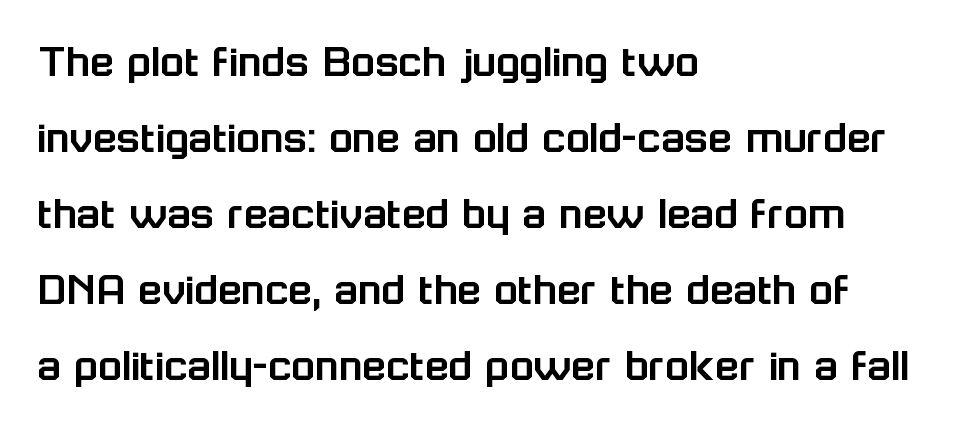
{"serif": "no", "italic": "no", "width": "normal", "stroke_contrast": "low", "x_height": "medium", "monospaced": "no", "underline": "no", "align": "left", "line_spacing": "normal", "line_spacing_ratio": 1.55, "letter_spacing": "normal", "letter_spacing_em": 0.0, "glyph_px": 49}
